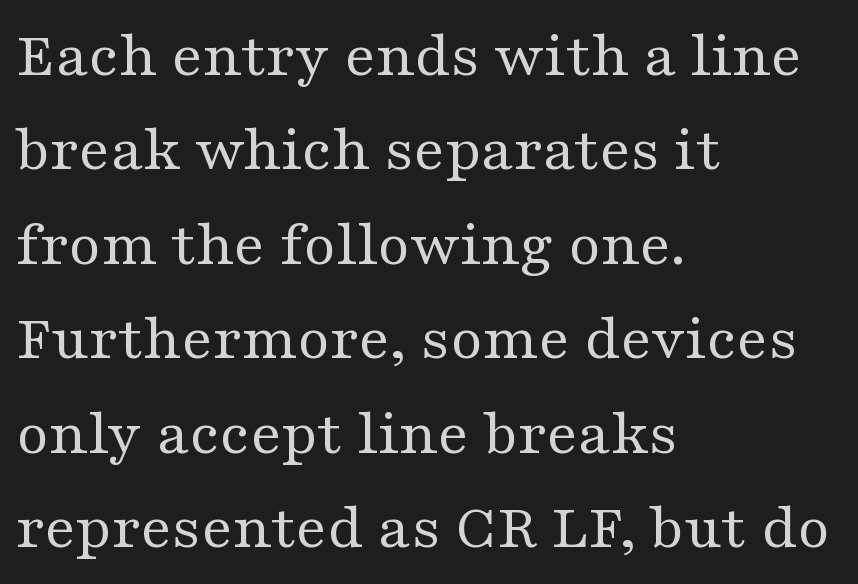
Serifs: yes, visible at the terminals of the letterforms. The paragraph shown leans on its left margin. These lines sit exactly where default settings would place them. Rendered with straight, roman letterforms.
